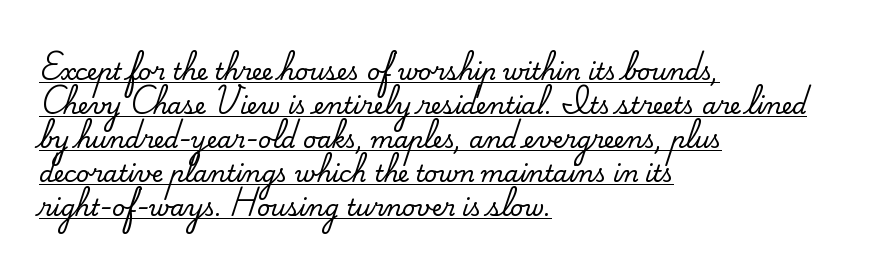
{"underline": "yes", "align": "left", "line_spacing": "normal", "line_spacing_ratio": 1.48, "letter_spacing": "normal", "letter_spacing_em": 0.0, "glyph_px": 23}
